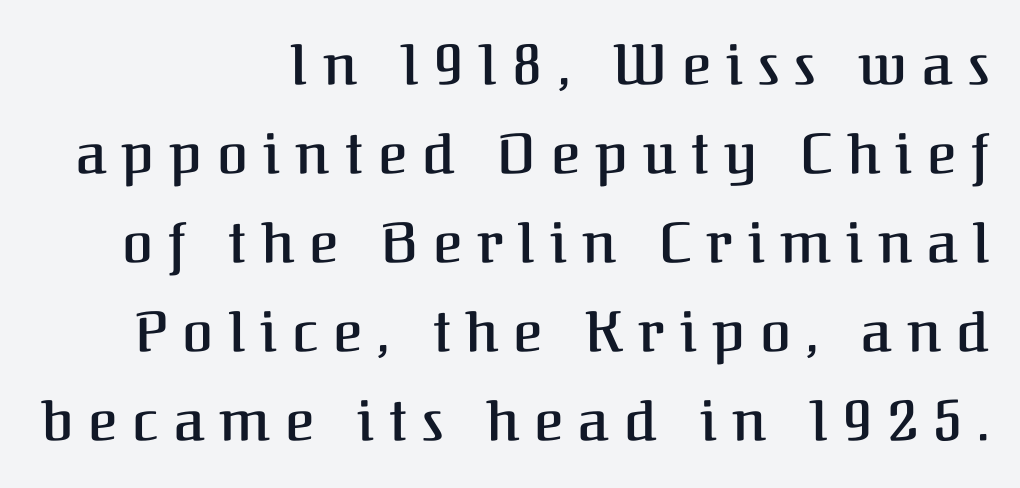
Q: Is the text bold? A: Semi-bold.
Q: Is the text italic (slanted)? A: No, it is upright.
Q: Is the typeface a serif or a sans-serif typeface? A: Serif.
Q: Is the text underlined? A: No.
Q: How is the paragraph aligned? A: Right-aligned.
Q: Is the spacing between letters normal or unusually wide? A: Unusually wide.
Q: Is the spacing between lines tight, normal or loose? A: Normal.
Q: Width (condensed, normal, or wide)? A: Normal.
Q: Stroke contrast? A: Medium.
Q: x-height? A: Medium.
Q: Monospaced? A: No.
